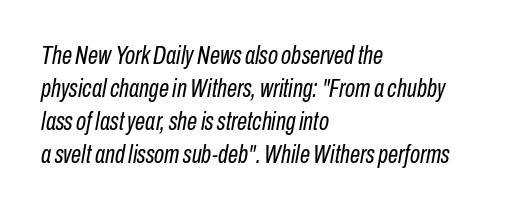
{"italic": "yes", "lean": "right", "slant_degrees": 10, "bold": "no", "underline": "no", "align": "left", "line_spacing": "normal", "line_spacing_ratio": 1.27, "letter_spacing": "normal", "letter_spacing_em": 0.0, "glyph_px": 26}
